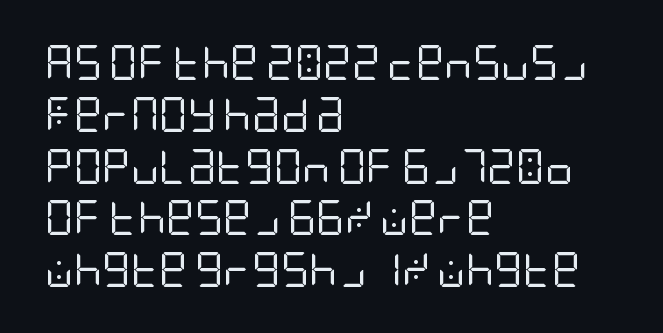
Q: Is the text bold? A: No.
Q: Is the text italic (slanted)? A: No, it is upright.
Q: Is the typeface a serif or a sans-serif typeface? A: Sans-serif.
Q: Is the text underlined? A: No.
Q: How is the paragraph aligned? A: Left-aligned.
Q: Is the spacing between letters normal or unusually wide? A: Normal.
Q: Is the spacing between lines tight, normal or loose? A: Normal.
Q: Width (condensed, normal, or wide)? A: Condensed.
Q: Stroke contrast? A: Low.
Q: x-height? A: Large.
